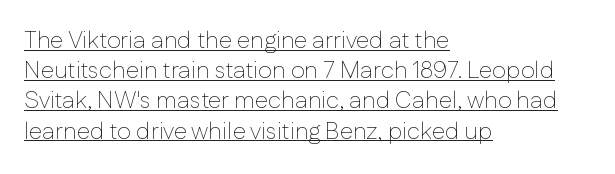
{"italic": "no", "bold": "no", "underline": "yes", "align": "left", "line_spacing": "normal", "line_spacing_ratio": 1.26, "letter_spacing": "normal", "letter_spacing_em": 0.0, "glyph_px": 24}
